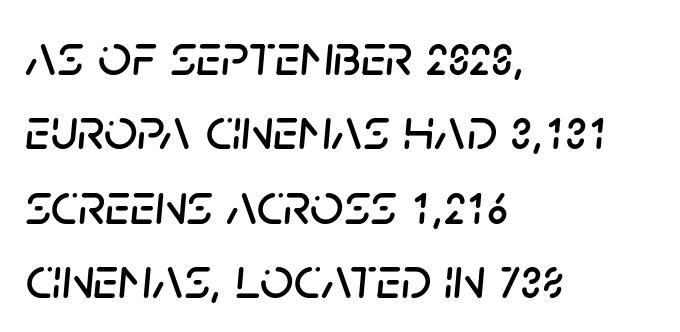
The rendering uses a moderate line-height, typical for paragraphs. The typography opts for an oblique posture over an upright one. Clear beneath every line of the passage. Words appear dense and cohesive because spacing is normal. Spacing verdict: proportional, widths tailored to each character.
